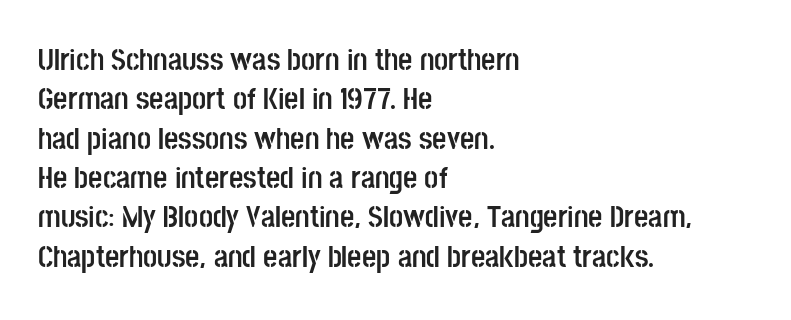
Q: Is the text bold? A: Yes.
Q: Is the text italic (slanted)? A: No, it is upright.
Q: Is the typeface a serif or a sans-serif typeface? A: Sans-serif.
Q: Is the text underlined? A: No.
Q: How is the paragraph aligned? A: Left-aligned.
Q: Is the spacing between letters normal or unusually wide? A: Normal.
Q: Is the spacing between lines tight, normal or loose? A: Normal.
Q: Width (condensed, normal, or wide)? A: Condensed.
Q: Stroke contrast? A: Low.
Q: x-height? A: Large.
Q: Monospaced? A: No.
